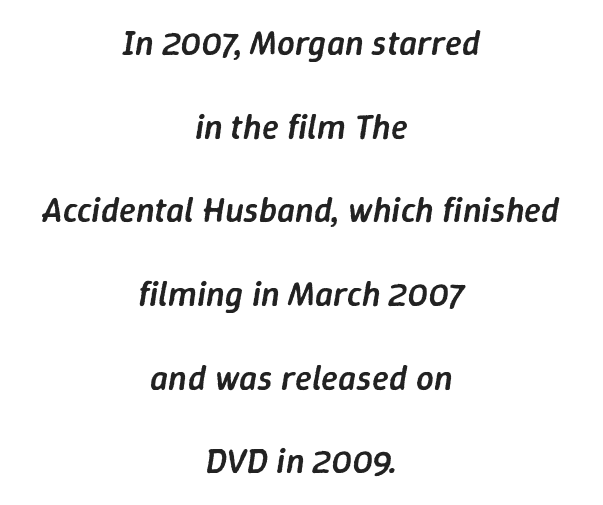
{"italic": "yes", "lean": "right", "slant_degrees": 9, "bold": "semi", "weight": "semibold", "width": "normal", "stroke_contrast": "low", "x_height": "medium", "monospaced": "no", "underline": "no", "align": "center", "line_spacing": "loose", "line_spacing_ratio": 2.39, "letter_spacing": "normal", "letter_spacing_em": 0.0, "glyph_px": 35}
